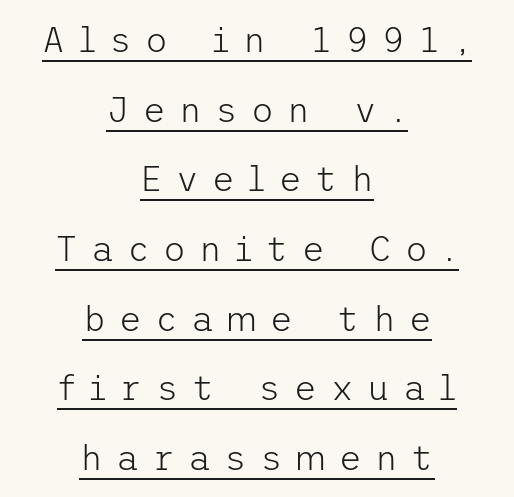
The image shows 35 px light sans-serif type, upright; set centered, loose line spacing (1.99x), unusually wide letter spacing (+0.38 em), underlined; low stroke contrast and a medium x-height.
